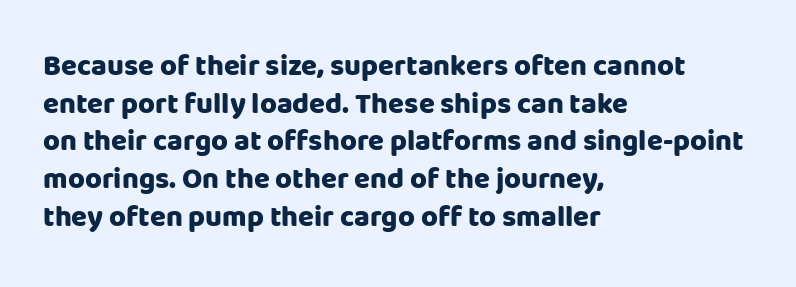
Q: Is the text bold? A: Yes.
Q: Is the text italic (slanted)? A: No, it is upright.
Q: Is the typeface a serif or a sans-serif typeface? A: Sans-serif.
Q: Is the text underlined? A: No.
Q: How is the paragraph aligned? A: Left-aligned.
Q: Is the spacing between letters normal or unusually wide? A: Normal.
Q: Is the spacing between lines tight, normal or loose? A: Normal.
Q: Width (condensed, normal, or wide)? A: Normal.
Q: Stroke contrast? A: Low.
Q: x-height? A: Large.
Q: Monospaced? A: No.
